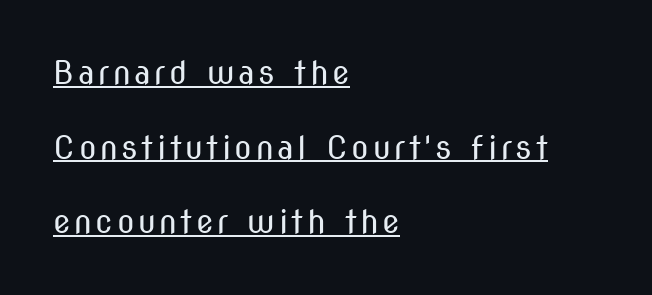
Q: Is the text bold? A: No.
Q: Is the text italic (slanted)? A: No, it is upright.
Q: Is the typeface a serif or a sans-serif typeface? A: Sans-serif.
Q: Is the text underlined? A: Yes.
Q: How is the paragraph aligned? A: Left-aligned.
Q: Is the spacing between lines tight, normal or loose? A: Loose.
Q: Width (condensed, normal, or wide)? A: Condensed.
Q: Stroke contrast? A: Medium.
Q: x-height? A: Medium.
Q: Monospaced? A: No.
